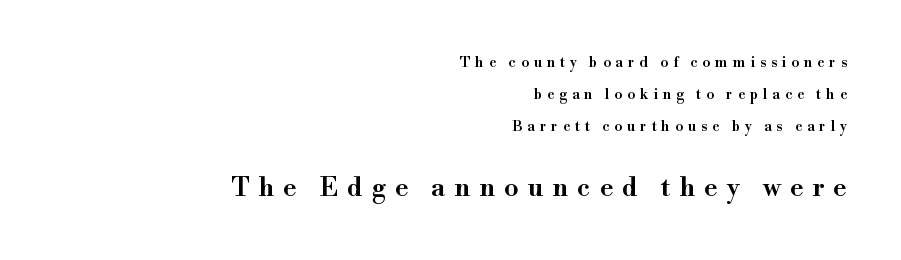
Q: Is the text bold? A: Semi-bold.
Q: Is the text italic (slanted)? A: No, it is upright.
Q: Is the text underlined? A: No.
Q: How is the paragraph aligned? A: Right-aligned.
Q: Is the spacing between letters normal or unusually wide? A: Unusually wide.
Q: Is the spacing between lines tight, normal or loose? A: Loose.
Q: Which block of text is set in a larger size, the first (top) or the second (bottom)? A: The second (bottom) one.
